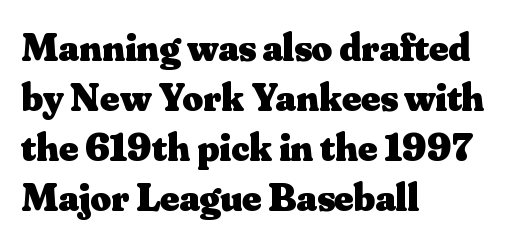
{"serif": "yes", "italic": "no", "bold": "yes", "weight": "heavy", "width": "normal", "stroke_contrast": "medium", "x_height": "small", "monospaced": "no", "underline": "no", "align": "left", "line_spacing": "normal", "line_spacing_ratio": 1.25, "letter_spacing": "normal", "letter_spacing_em": 0.0, "glyph_px": 40}
